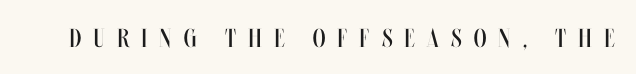
Words appear elongated and porous because spacing is wide. A clean baseline with only descenders dipping below it. The characters are drawn with everyday or finer stroke widths. A typesetter would mark this as roman, not italic.
